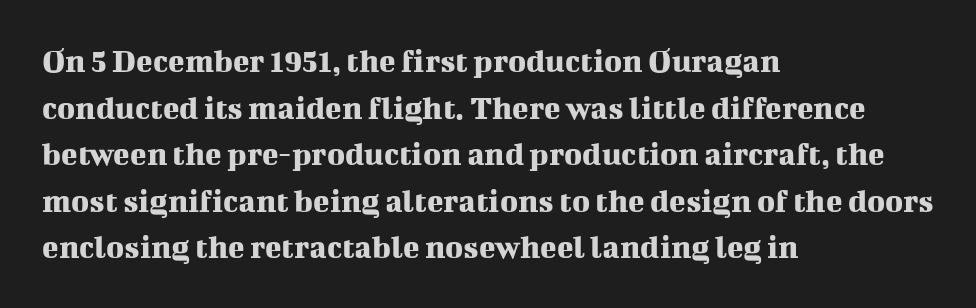
{"serif": "yes", "italic": "no", "width": "normal", "stroke_contrast": "medium", "x_height": "medium", "monospaced": "no", "underline": "no", "align": "left", "line_spacing": "normal", "line_spacing_ratio": 1.37, "letter_spacing": "normal", "letter_spacing_em": 0.0, "glyph_px": 34}
